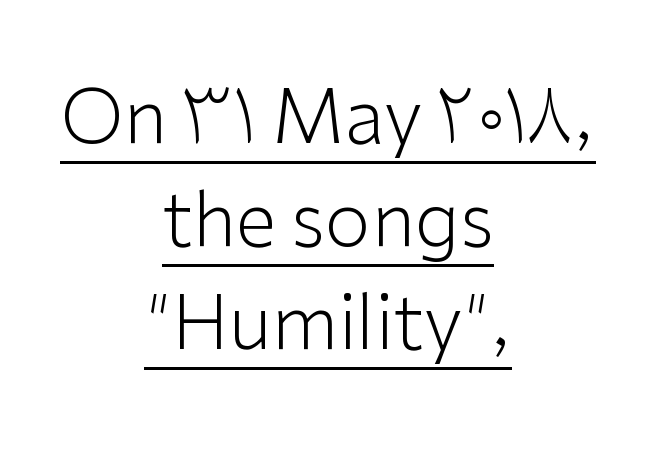
Q: Is the text bold? A: No.
Q: Is the text italic (slanted)? A: No, it is upright.
Q: Is the typeface a serif or a sans-serif typeface? A: Sans-serif.
Q: Is the text underlined? A: Yes.
Q: How is the paragraph aligned? A: Centered.
Q: Is the spacing between letters normal or unusually wide? A: Normal.
Q: Is the spacing between lines tight, normal or loose? A: Normal.
Q: Width (condensed, normal, or wide)? A: Normal.
Q: Stroke contrast? A: Low.
Q: x-height? A: Medium.
Q: Monospaced? A: No.
